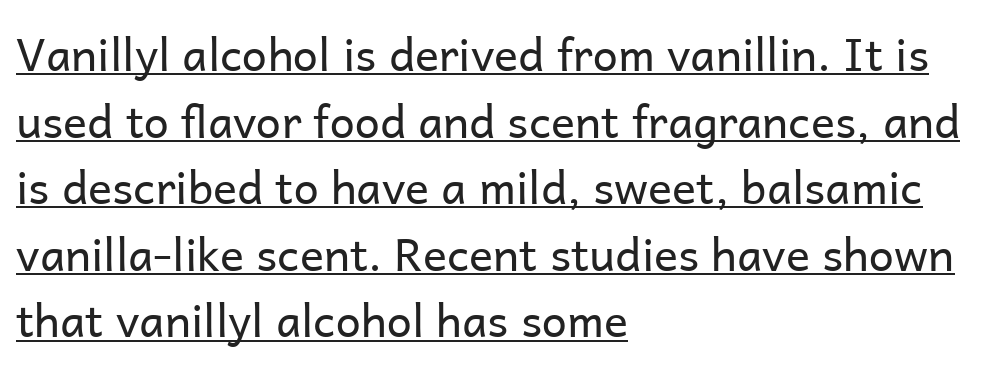
Observe the ordinary spacing: letters are neighbours, not strangers. The letters look calm and open, with moderate or lighter stems. Italic? Not at all — the glyphs are vertical. Compared with undecorated copy, this sample adds a rule below the words.
